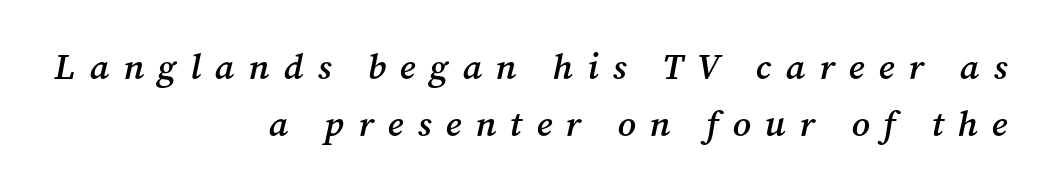
A student would call this right alignment; a typographer would say flush right, rag left. Just letters on the line, the space beneath them empty. Does the lettering tilt? It does — this is italic. Normally led — the rows are evenly, conventionally spaced. The rendering shows small feet on the letterforms — a serif design.
